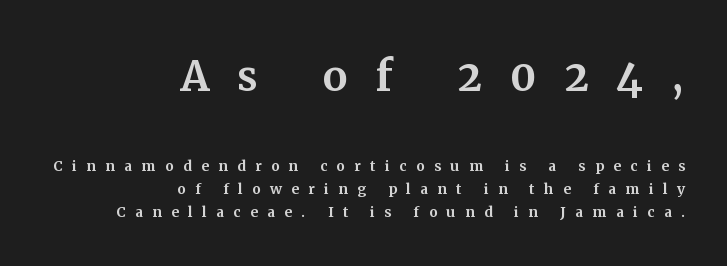
Q: Is the text italic (slanted)? A: No, it is upright.
Q: Is the typeface a serif or a sans-serif typeface? A: Serif.
Q: Is the text underlined? A: No.
Q: How is the paragraph aligned? A: Right-aligned.
Q: Is the spacing between letters normal or unusually wide? A: Unusually wide.
Q: Which block of text is set in a larger size, the first (top) or the second (bottom)? A: The first (top) one.
Q: Width (condensed, normal, or wide)? A: Normal.
Q: Stroke contrast? A: Medium.
Q: x-height? A: Medium.
Q: Monospaced? A: No.
